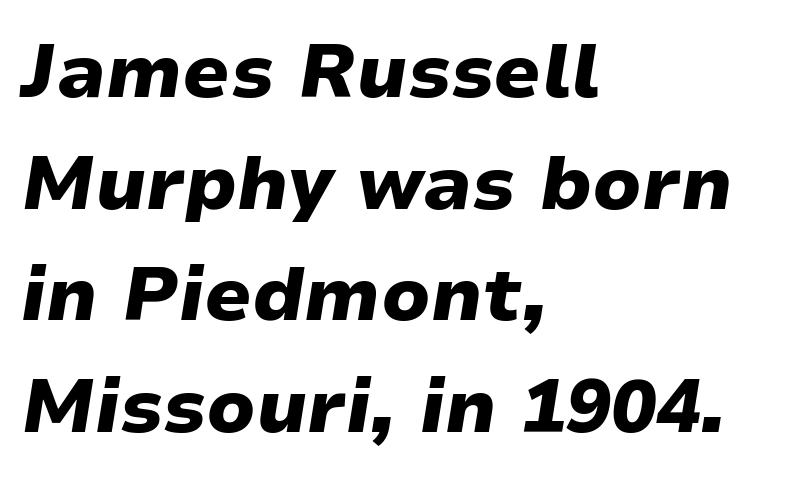
The image shows 75 px heavy, wide type, italic (leaning right); set left-aligned, normal line spacing (1.49x), normal letter spacing, not underlined; low stroke contrast and a medium x-height.
